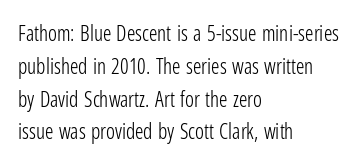
Upright lettering throughout. The rows are spaced the way most documents space them. These lines stack with their left ends in a neat column. The space beneath each line is pristine and unruled. This sample uses plain, unmodified letter spacing. Stem width sits at or under what a default text font uses.
